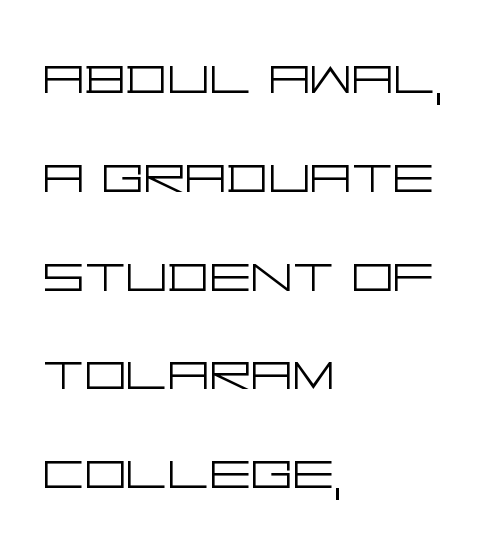
The image shows 65 px light, wide sans-serif type, upright; set left-aligned, normal line spacing (1.52x), normal letter spacing, not underlined; low stroke contrast and a large x-height.
